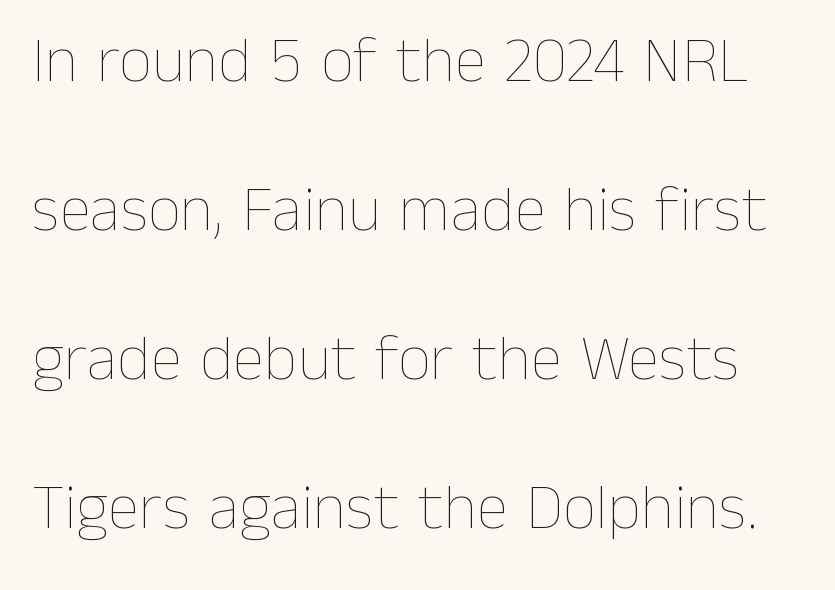
Q: Is the text bold? A: No.
Q: Is the text italic (slanted)? A: No, it is upright.
Q: Is the text underlined? A: No.
Q: Is the spacing between letters normal or unusually wide? A: Normal.
Q: Is the spacing between lines tight, normal or loose? A: Loose.
Q: Width (condensed, normal, or wide)? A: Normal.
Q: Stroke contrast? A: Low.
Q: x-height? A: Medium.
Q: Monospaced? A: No.
